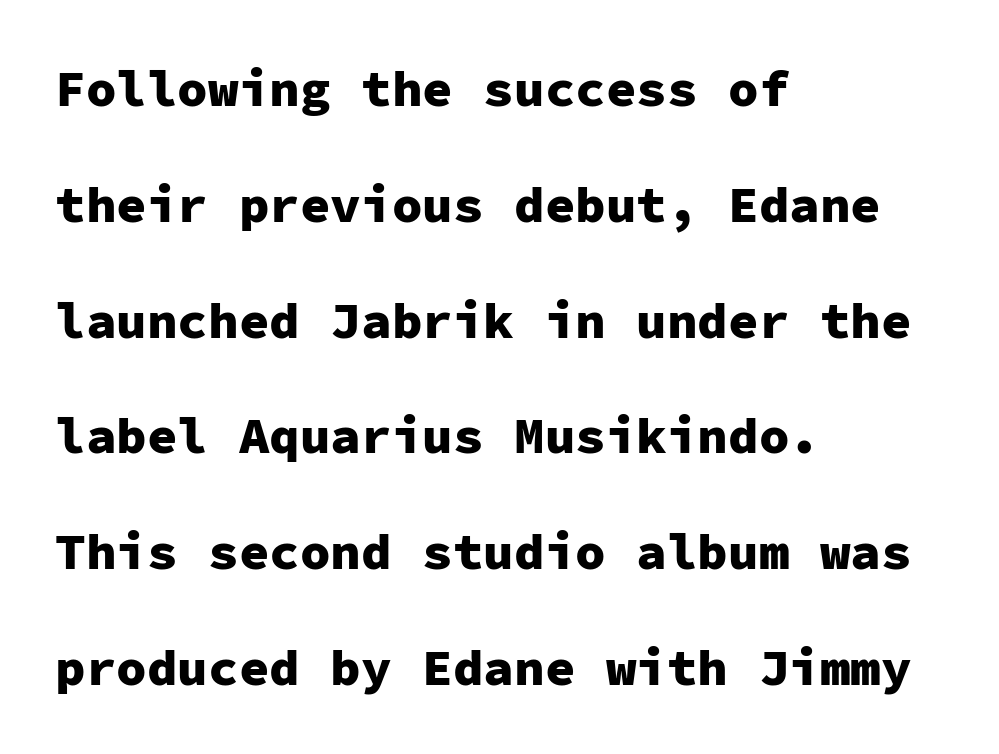
{"serif": "no", "italic": "no", "bold": "yes", "weight": "heavy", "width": "normal", "stroke_contrast": "low", "x_height": "medium", "monospaced": "yes", "underline": "no", "align": "left", "line_spacing": "loose", "line_spacing_ratio": 2.27, "letter_spacing": "normal", "letter_spacing_em": 0.0, "glyph_px": 51}
